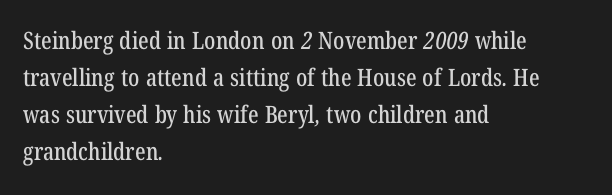
{"underline": "no", "align": "left", "line_spacing": "normal", "line_spacing_ratio": 1.54, "letter_spacing": "normal", "letter_spacing_em": 0.0, "glyph_px": 24}
